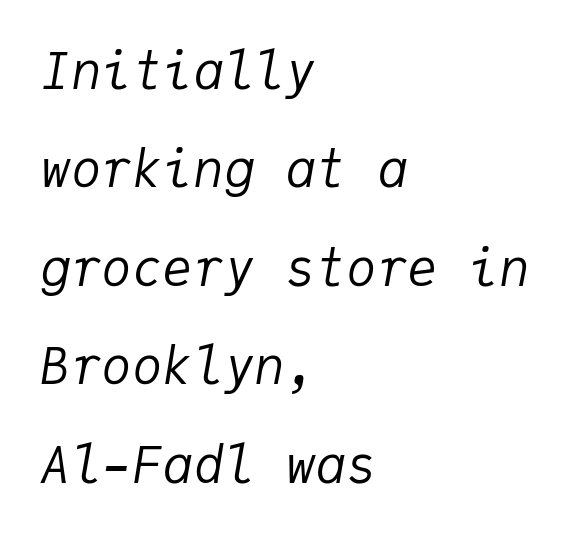
Every row of glyphs begins at an identical x-position on the left. Observe the lean: these are italic letterforms. There is no visible air inserted between adjacent glyphs. Stroke mass is kept to a normal reading level or below. The vertical gap from one line to the next is large. Letters rest on an invisible, unmarked baseline.
